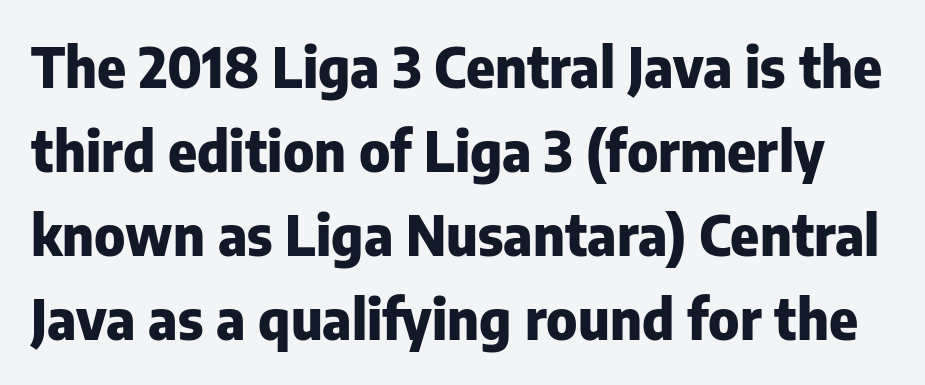
A bare baseline throughout the passage. Is the letter spacing exaggerated? No — it looks like the ordinary default. Type style note: lacks serifs. Notice how the stems are strictly vertical — no italics here. Summary of vertical rhythm: regular, with standard interline spacing.
